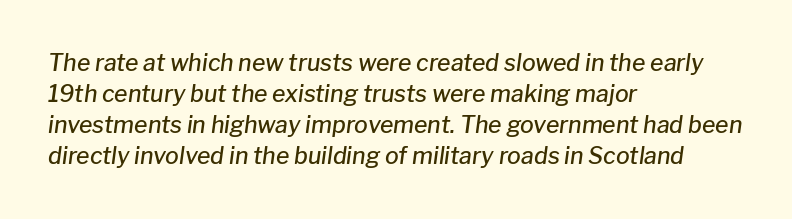
{"italic": "yes", "lean": "right", "slant_degrees": 8, "bold": "semi", "underline": "no", "align": "left", "line_spacing": "normal", "line_spacing_ratio": 1.35, "letter_spacing": "normal", "letter_spacing_em": 0.0, "glyph_px": 23}
